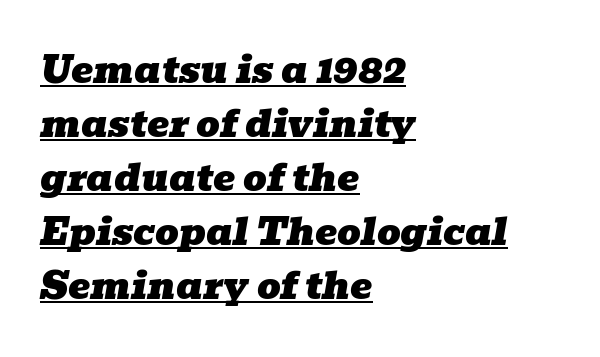
The passage shown is typed in a proportional face where columns would drift. Caption: lettering with a line underneath. The passage shown stacks its lines at a standard gap. No extra tracking has been applied to these lines. Are there feet on the stems? There are — it's a serif. The whole block is typeset with a tilt.
